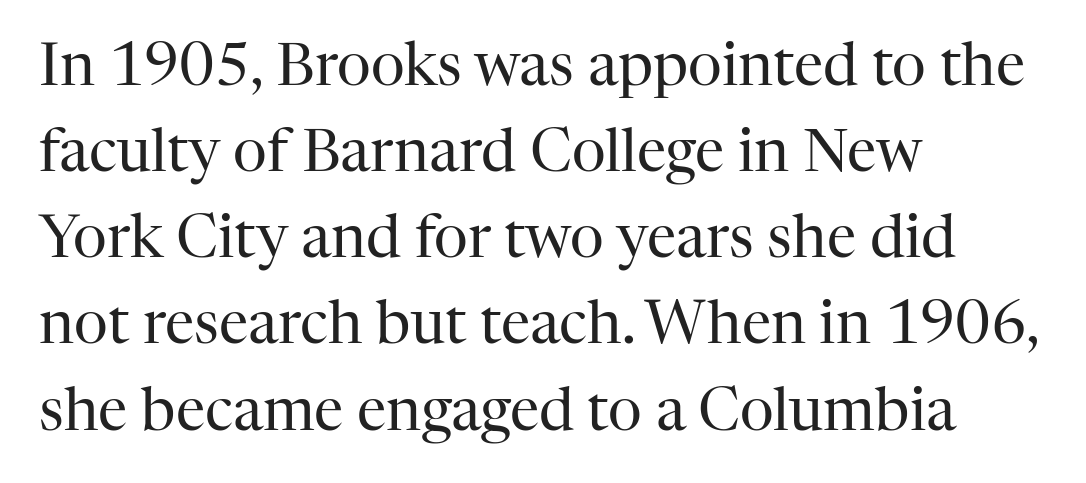
It's the straight-up-and-down kind of type. Where is the straight margin? On the left. Stroke terminals: seriffed. Interline gaps are of average width in this sample. Students, note that the glyphs here touch the page at normal intervals. Do the characters align in a grid? No, the font is proportional.
